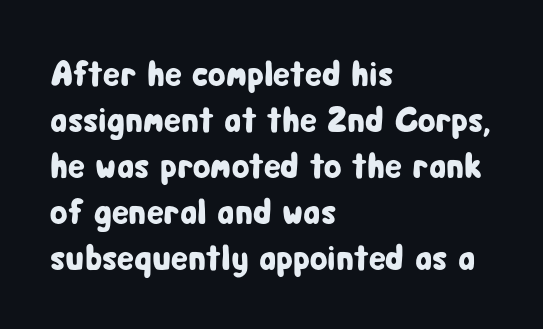
Characters remain perfectly vertical along every line. This sample keeps an unexceptional amount of space between lines. The rendering uses natural spacing where letterforms have individual widths. The passage is arranged the way most books set body copy — flush left. The words here are not underlined. Compared with typical body copy, the letter spacing here is the same.
